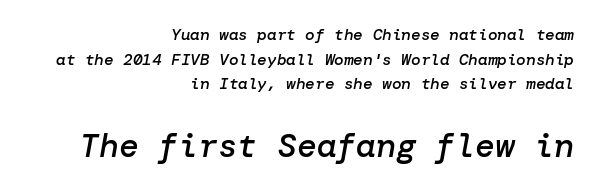
The image shows 33 px semibold type, italic (leaning right); set right-aligned, normal line spacing (1.54x), normal letter spacing, not underlined; the second (bottom) block is 2.06x larger; low stroke contrast and a medium x-height.
